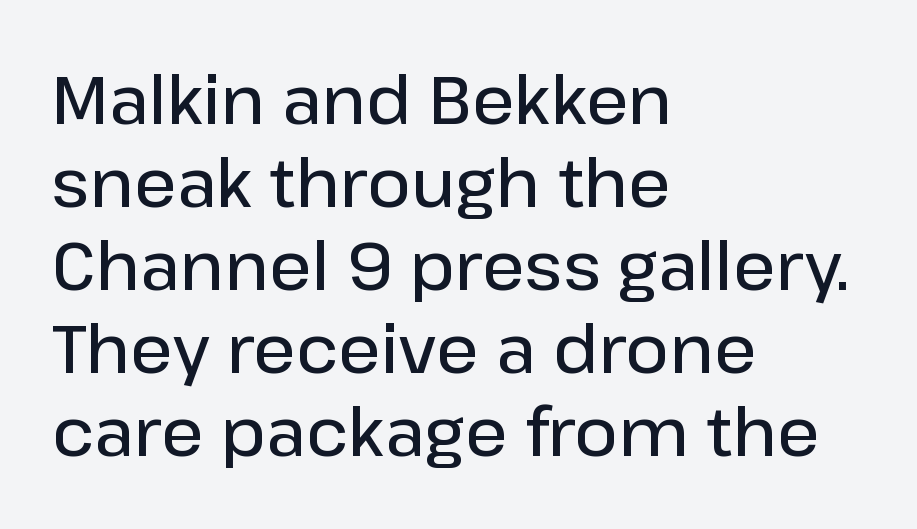
Q: Is the text bold? A: Semi-bold.
Q: Is the text italic (slanted)? A: No, it is upright.
Q: Is the typeface a serif or a sans-serif typeface? A: Sans-serif.
Q: Is the text underlined? A: No.
Q: How is the paragraph aligned? A: Left-aligned.
Q: Is the spacing between letters normal or unusually wide? A: Normal.
Q: Width (condensed, normal, or wide)? A: Normal.
Q: Stroke contrast? A: Low.
Q: x-height? A: Medium.
Q: Monospaced? A: No.
